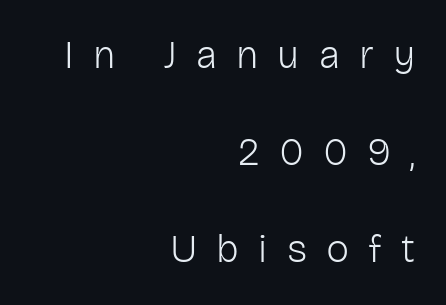
One-word summary of the alignment: right. Looks like regular typesetting: each glyph gets only the width it needs. Notice how the stems are strictly vertical — no italics here. A light-to-regular cut is what we see here. The passage shown is not underscored anywhere. In terms of leading, this rendering errs on the spacious side.
